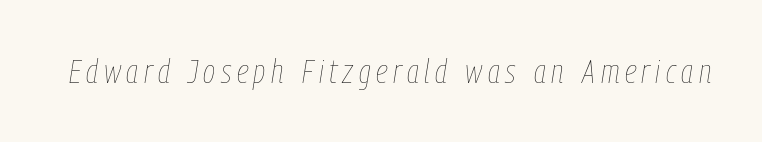
The image shows 33 px thin, condensed type, italic (leaning right); set not underlined; low stroke contrast and a medium x-height.
